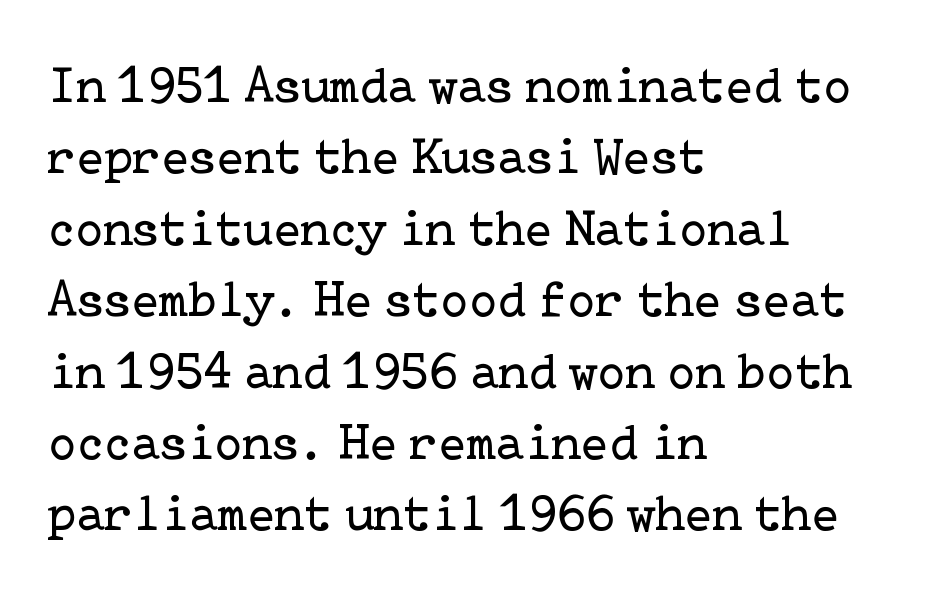
Vertical strokes here are truly vertical. Small tapered or slab feet sit at the stroke ends, so this counts as serif. Descender tails drop into unmarked territory. Does the leading feel generous? No, just average.
